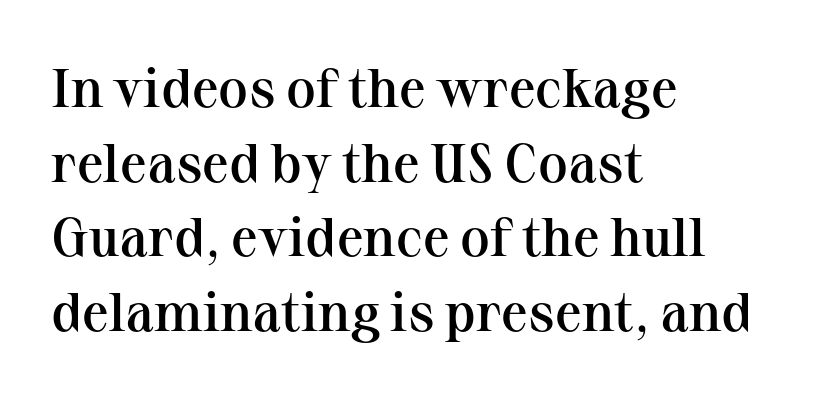
The image shows 54 px semibold serif type, upright; set left-aligned, normal line spacing (1.38x), normal letter spacing, not underlined; medium stroke contrast and a medium x-height.
